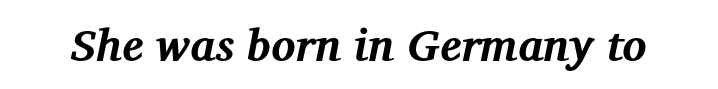
The image shows 45 px bold serif type, italic (leaning right); set normal letter spacing, not underlined; medium stroke contrast and a medium x-height.
